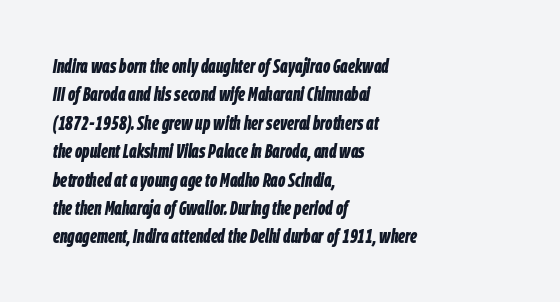
The image shows 20 px bold type, italic (leaning right); set left-aligned, normal line spacing (1.42x), normal letter spacing, not underlined.
